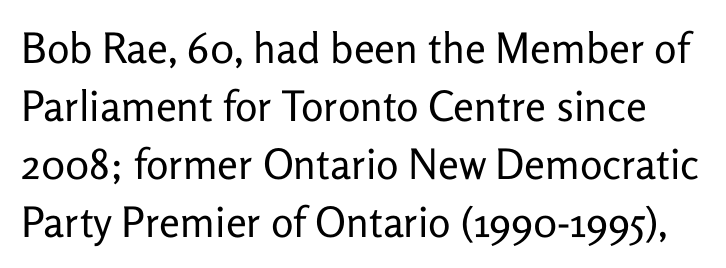
{"serif": "no", "italic": "no", "bold": "no", "weight": "regular", "width": "normal", "stroke_contrast": "low", "x_height": "medium", "monospaced": "no", "underline": "no", "line_spacing": "normal", "line_spacing_ratio": 1.38, "letter_spacing": "normal", "letter_spacing_em": 0.0, "glyph_px": 42}
